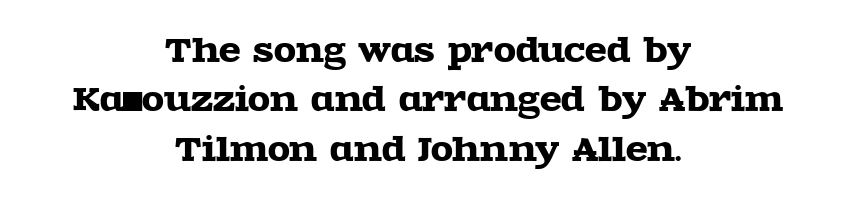
The typesetter chose a symmetrical, centered arrangement here. Has an underline been added? It has not. Here the designer chose a conventional face with non-uniform glyph widths. Regular leading. Do the letters lean? They stand straight.
